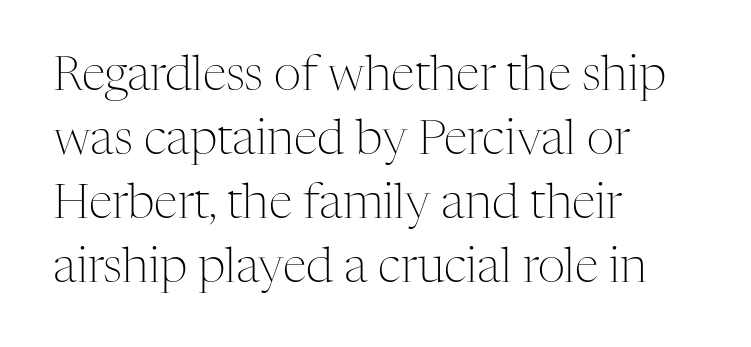
Anything drawn beneath the words? Only blank space. The typesetting does not lean heavy: it is not bold. The rendering shows small feet on the letterforms — a serif design. The letters sit at their default tracking, neither squeezed nor spread. Character widths vary here, with narrow letters taking less room than wide ones. In terms of leading, this rendering sits right in the middle.
